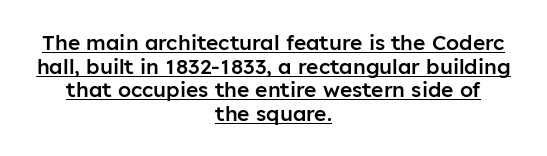
The lettering is marked with a stroke running underneath it. Quick note: not italic, upright. Whoever set this chose condensed vertical rhythm over breathing room. In CSS terms this would be text-align: center. The sample has been set in demibold, a notch under bold. The letterforms sit shoulder to shoulder at normal distance.
